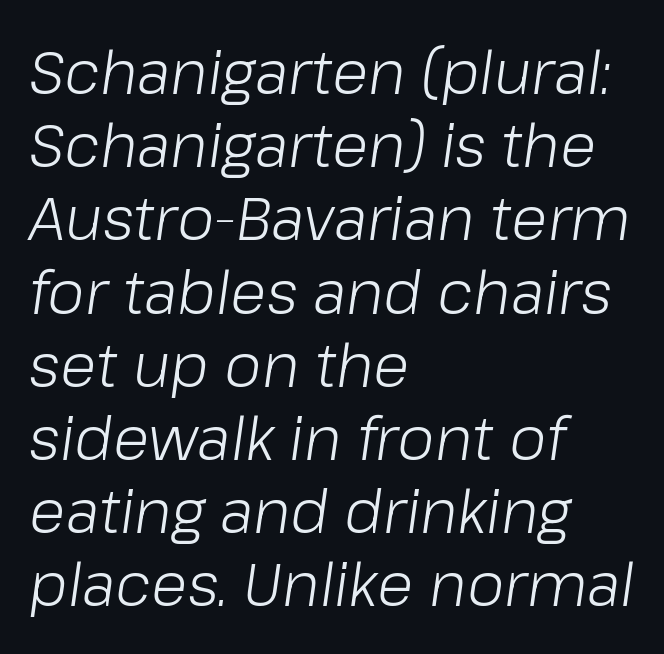
{"italic": "yes", "lean": "right", "slant_degrees": 8, "bold": "no", "weight": "light", "width": "normal", "stroke_contrast": "low", "x_height": "medium", "monospaced": "no", "underline": "no", "align": "left", "line_spacing_ratio": 1.22, "letter_spacing": "normal", "letter_spacing_em": 0.0, "glyph_px": 60}
